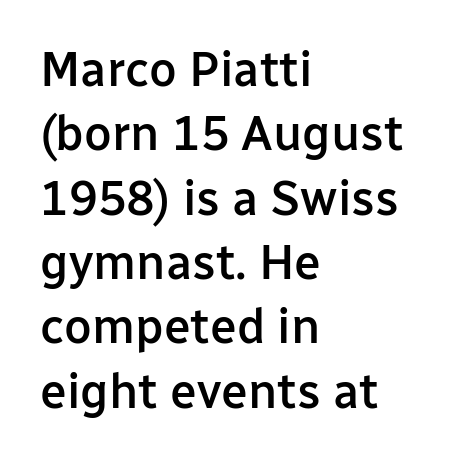
In terms of letterform style, serifs are entirely absent. The block of text has a typical density, with ordinary space between rows. How heavy is the stroke? Medium-heavy — a semibold, shy of bold. Nope, not italic — everything's standing straight. Rule under the text: the space is simply empty. Leftover space on each line is placed entirely after the last word.
